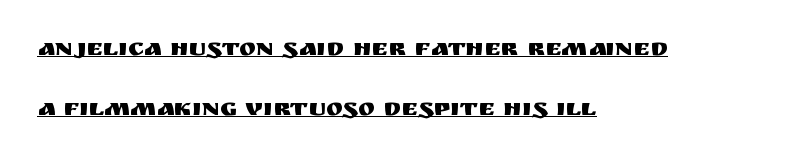
Q: Is the text italic (slanted)? A: No, it is upright.
Q: Is the text underlined? A: Yes.
Q: How is the paragraph aligned? A: Left-aligned.
Q: Is the spacing between letters normal or unusually wide? A: Normal.
Q: Is the spacing between lines tight, normal or loose? A: Loose.
